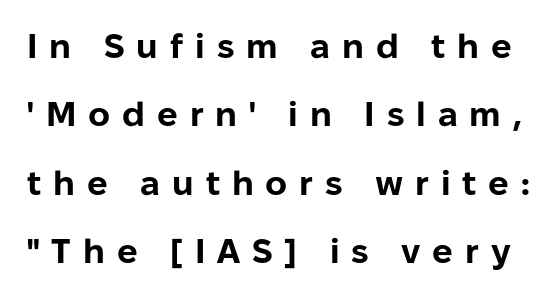
The image shows 34 px bold sans-serif type, upright; set loose line spacing (2.01x), unusually wide letter spacing (+0.35 em), not underlined; low stroke contrast and a medium x-height.
